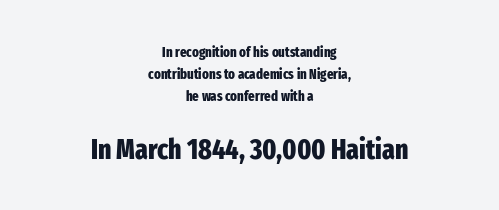
The font's upright variant was chosen for this text. A normal amount of white space separates one row of letters from the next. Proportional: the letters do not fall into vertical columns. The letterforms sit shoulder to shoulder at normal distance. The block sitting lower on the canvas is the one with enlarged characters.
